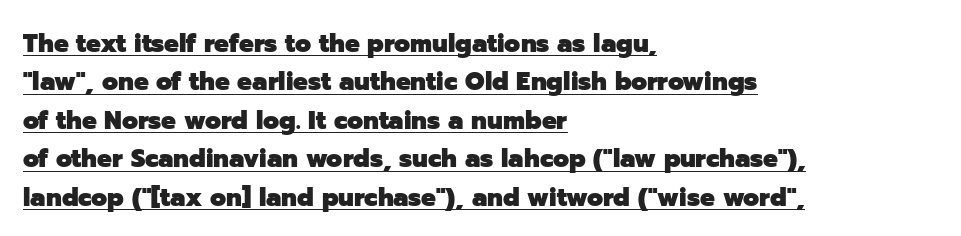
Look at the tracking — it's just the regular setting, nothing added. If you drew a line through each stem, it would be perfectly vertical. The ragged edge is on the right, which tells us the setting is flush left. Honestly, the underline is the first thing you notice here.
